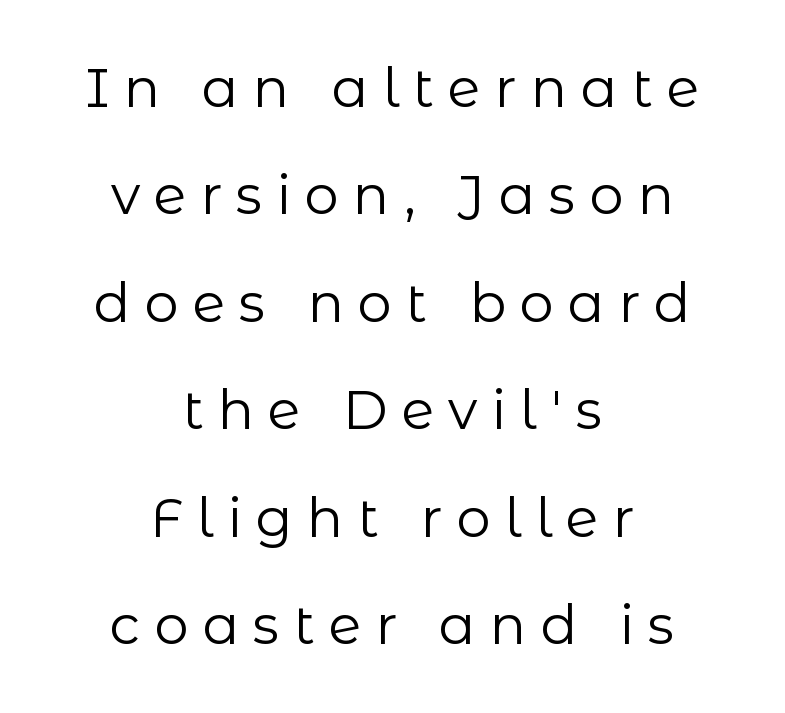
{"serif": "no", "italic": "no", "bold": "no", "weight": "regular", "width": "normal", "stroke_contrast": "low", "x_height": "medium", "monospaced": "no", "underline": "no", "align": "center", "line_spacing": "loose", "line_spacing_ratio": 1.99, "letter_spacing": "wide", "letter_spacing_em": 0.26, "glyph_px": 54}
